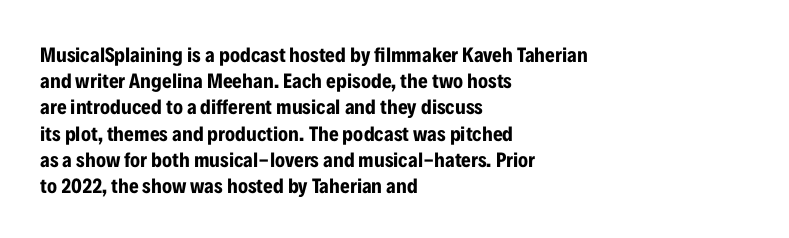
Does the weight exceed regular? Yes, all the way to bold. A typesetter would mark this as roman, not italic. The glyphs are unaccompanied by any horizontal stroke below them. Interline gaps are of average width in this sample. The horizontal fit of the characters is conventional and even.
